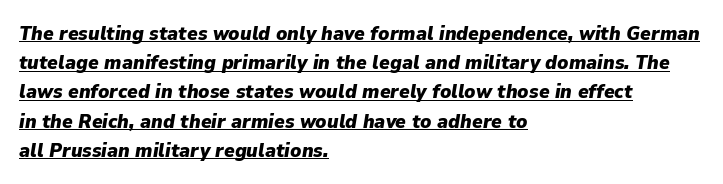
{"italic": "yes", "lean": "right", "slant_degrees": 9, "bold": "yes", "underline": "yes", "align": "left", "line_spacing": "normal", "line_spacing_ratio": 1.46, "letter_spacing": "normal", "letter_spacing_em": 0.0, "glyph_px": 20}
